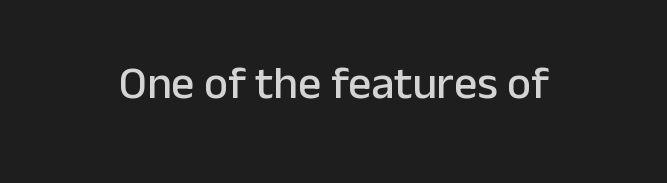
Q: Is the text italic (slanted)? A: No, it is upright.
Q: Is the typeface a serif or a sans-serif typeface? A: Sans-serif.
Q: Is the text underlined? A: No.
Q: Is the spacing between letters normal or unusually wide? A: Normal.
Q: Width (condensed, normal, or wide)? A: Normal.
Q: Stroke contrast? A: Low.
Q: x-height? A: Medium.
Q: Monospaced? A: No.
